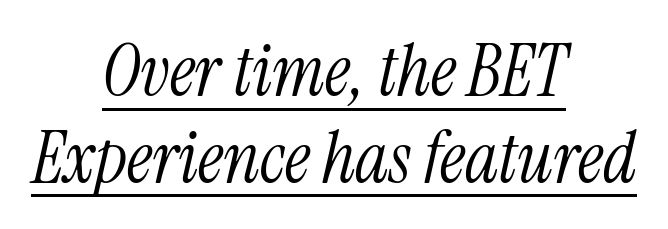
{"serif": "yes", "italic": "yes", "lean": "right", "slant_degrees": 13, "bold": "no", "weight": "light", "width": "condensed", "stroke_contrast": "medium", "x_height": "medium", "monospaced": "no", "underline": "yes", "align": "center", "line_spacing_ratio": 1.22, "letter_spacing": "normal", "letter_spacing_em": 0.0, "glyph_px": 71}
